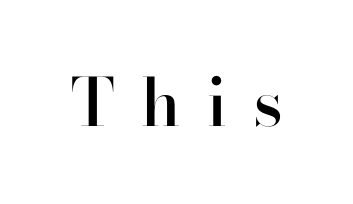
{"serif": "yes", "italic": "no", "bold": "semi", "weight": "semibold", "width": "normal", "stroke_contrast": "high", "x_height": "small", "monospaced": "no", "underline": "no", "letter_spacing": "wide", "letter_spacing_em": 0.4, "glyph_px": 66}
